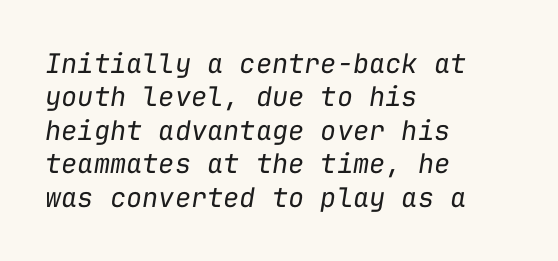
The image shows 27 px text type, italic (leaning right); set left-aligned, line spacing 1.24x, normal letter spacing, not underlined.
